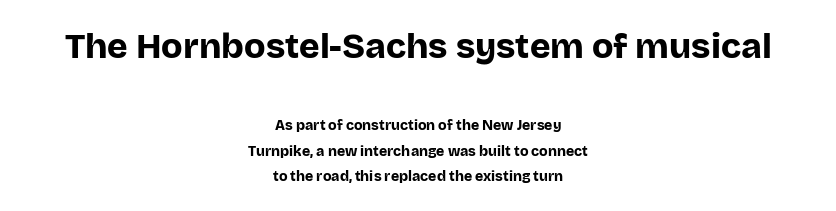
{"serif": "no", "italic": "no", "bold": "yes", "weight": "bold", "width": "normal", "stroke_contrast": "low", "x_height": "large", "monospaced": "no", "underline": "no", "align": "center", "line_spacing_ratio": 1.81, "letter_spacing": "normal", "letter_spacing_em": 0.0, "larger_block": "first", "size_ratio": 2.5, "glyph_px": 35}
